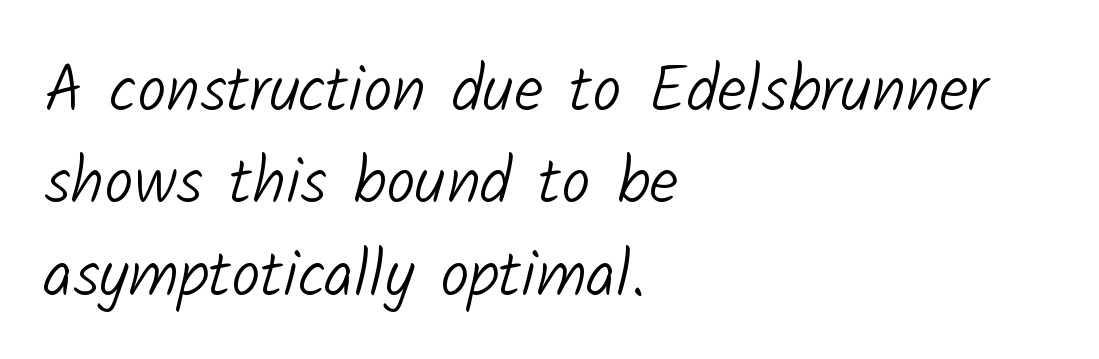
{"serif": "no", "bold": "no", "weight": "light", "width": "normal", "stroke_contrast": "low", "x_height": "medium", "monospaced": "no", "underline": "no", "align": "left", "line_spacing": "normal", "line_spacing_ratio": 1.42, "letter_spacing": "normal", "letter_spacing_em": 0.0, "glyph_px": 65}
